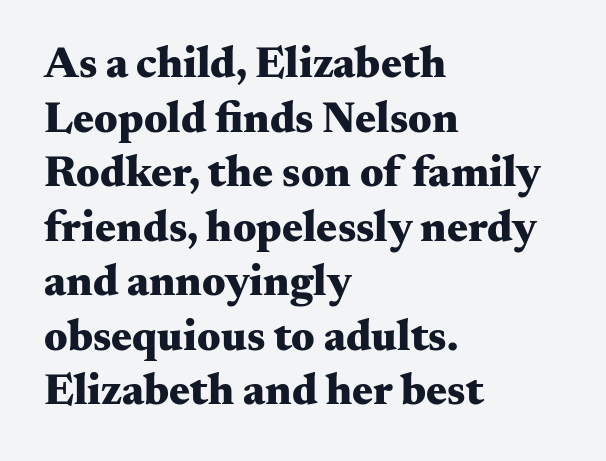
Q: Is the text bold? A: Yes.
Q: Is the text italic (slanted)? A: No, it is upright.
Q: Is the typeface a serif or a sans-serif typeface? A: Serif.
Q: Is the text underlined? A: No.
Q: How is the paragraph aligned? A: Left-aligned.
Q: Is the spacing between letters normal or unusually wide? A: Normal.
Q: Width (condensed, normal, or wide)? A: Wide.
Q: Stroke contrast? A: Medium.
Q: x-height? A: Small.
Q: Monospaced? A: No.
